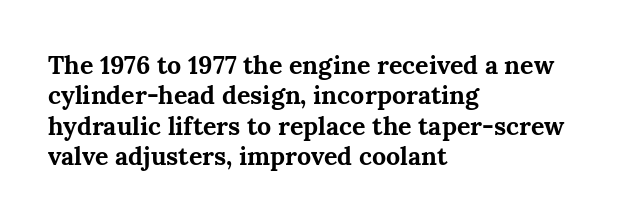
Each line starts at the same left margin while the right side varies. Words appear dense and cohesive because spacing is normal. What weight is shown? A full bold with thick strokes. Nope, not italic — everything's standing straight.
